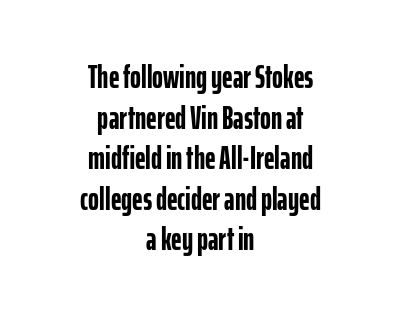
The whitespace from short lines is split evenly between both sides. Observe the absence of serifs on each vertical stroke in this sample. What stands out about the letter spacing? Nothing — it is the standard amount. Bold? Absolutely — the strokes are thick and heavy.
